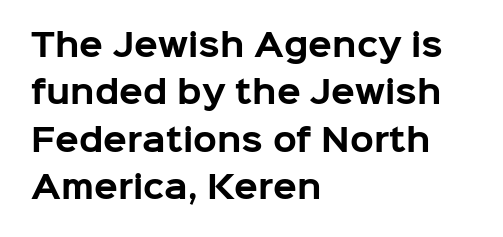
The designer left line spacing at the default. As a designer I'd log this as weight 700, bold. Posture: vertical. These lines are set flush left with a ragged right edge. The foot of each line stays bare and open.
